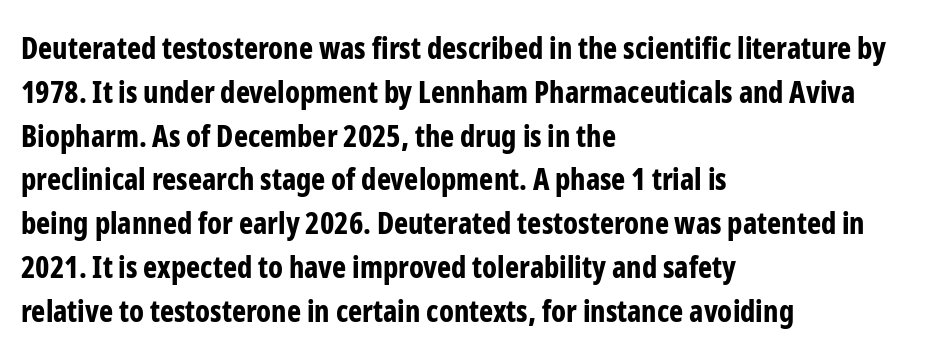
A classic flush-left, rag-right setting is used for this passage. Posture: upright roman. Note the varied advance widths — an 'i' is clearly narrower than an 'm'. Bold? Absolutely — the strokes are thick and heavy. The type is set solid horizontally, with unmodified tracking.
